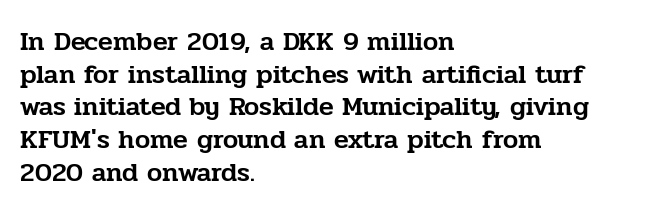
The image shows 27 px text type, upright; set left-aligned, line spacing 1.21x, normal letter spacing, not underlined.
